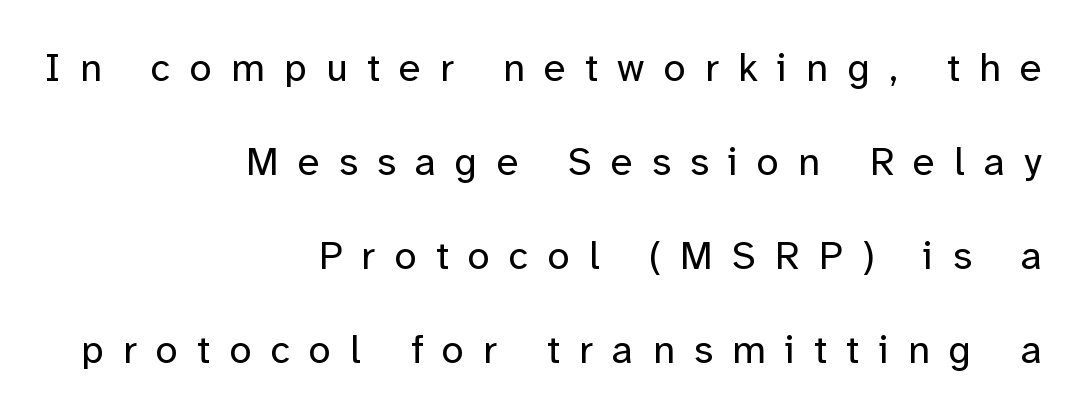
The image shows 40 px regular-weight sans-serif type, upright; set right-aligned, loose line spacing (2.35x), unusually wide letter spacing (+0.48 em), not underlined; low stroke contrast and a medium x-height.
